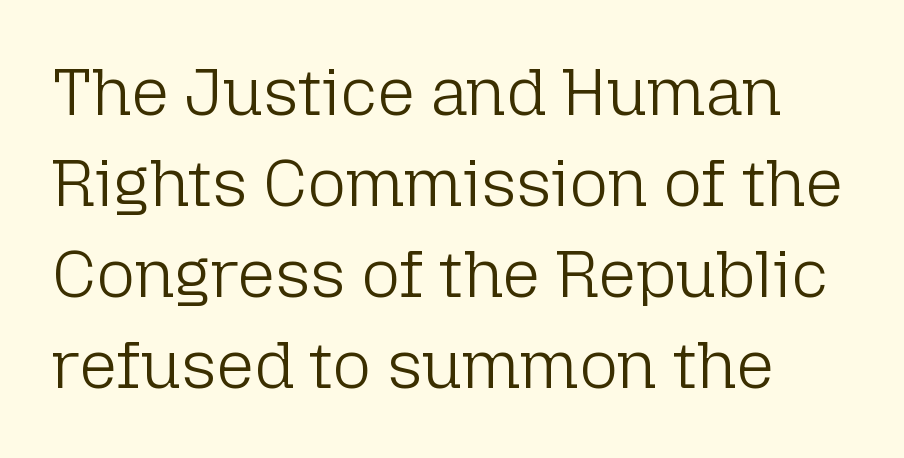
The image shows 66 px light sans-serif type, upright; set normal line spacing (1.38x), normal letter spacing, not underlined; low stroke contrast and a medium x-height.
